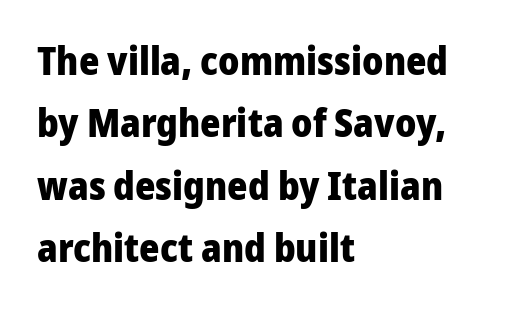
{"serif": "no", "italic": "no", "bold": "yes", "weight": "heavy", "width": "normal", "stroke_contrast": "low", "x_height": "medium", "monospaced": "no", "underline": "no", "align": "left", "line_spacing": "normal", "line_spacing_ratio": 1.6, "letter_spacing": "normal", "letter_spacing_em": 0.0, "glyph_px": 39}
